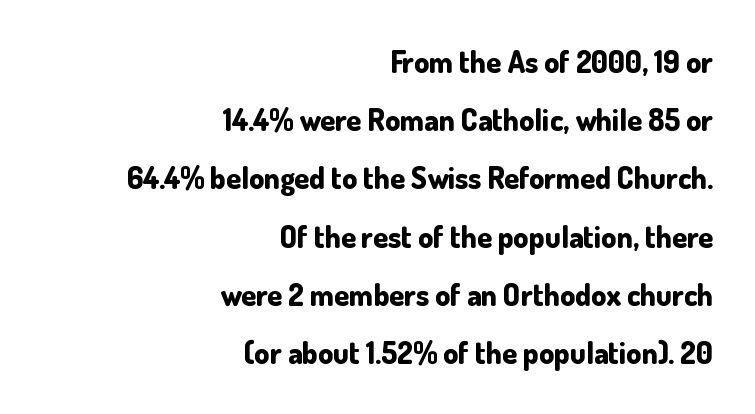
Q: Is the text bold? A: Yes.
Q: Is the text italic (slanted)? A: No, it is upright.
Q: Is the typeface a serif or a sans-serif typeface? A: Sans-serif.
Q: Is the text underlined? A: No.
Q: How is the paragraph aligned? A: Right-aligned.
Q: Is the spacing between letters normal or unusually wide? A: Normal.
Q: Is the spacing between lines tight, normal or loose? A: Loose.
Q: Width (condensed, normal, or wide)? A: Normal.
Q: Stroke contrast? A: Low.
Q: x-height? A: Small.
Q: Monospaced? A: No.
